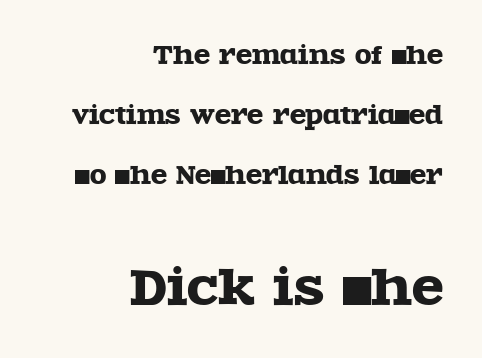
The image shows 47 px wide serif type, upright; set right-aligned, loose line spacing (2.49x), normal letter spacing, not underlined; the second (bottom) block is 1.96x larger; a large x-height.
